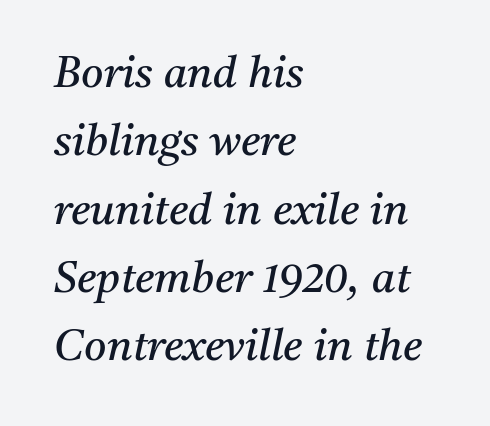
The image shows 43 px regular-weight serif type, italic (leaning right); set left-aligned, normal line spacing (1.59x), normal letter spacing, not underlined; medium stroke contrast and a medium x-height.
